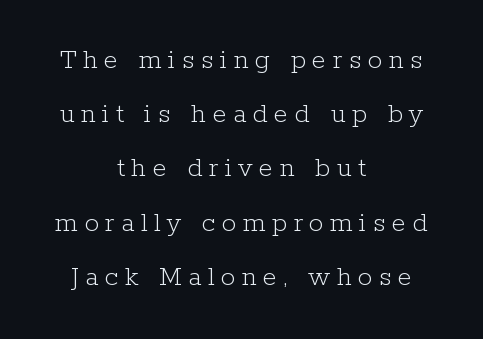
A typesetter would call this proportional, since set widths differ per character. The compositor balanced each line on the midline. On a weight scale, this lands at 450 or below. You can tell it's not italic because the verticals are truly vertical. Tracking here is generous; glyphs stand well apart from one another. Are there feet on the stems? There are — it's a serif.
